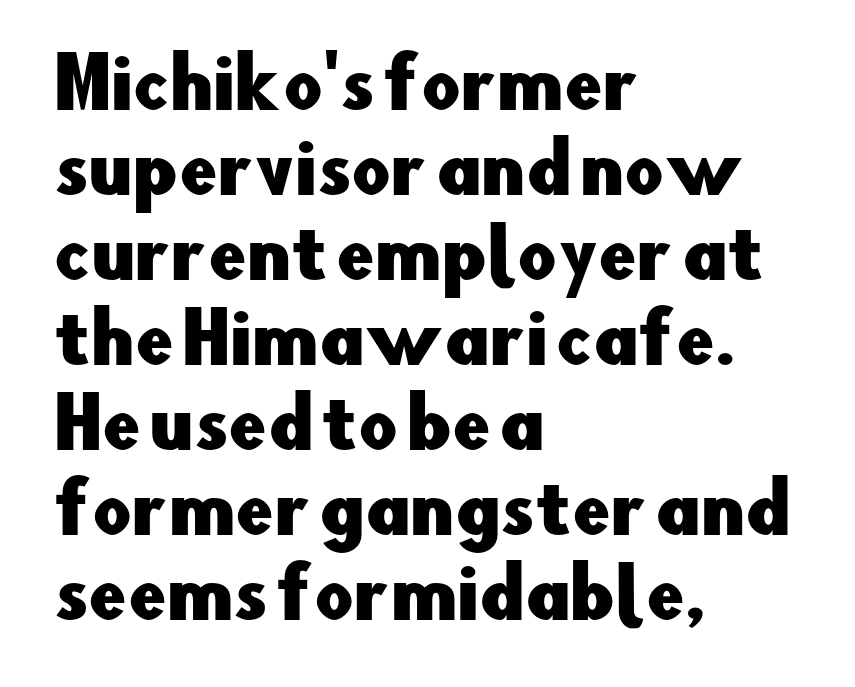
{"serif": "no", "italic": "no", "width": "normal", "stroke_contrast": "low", "x_height": "small", "monospaced": "no", "underline": "no", "align": "left", "line_spacing": "normal", "line_spacing_ratio": 1.25, "letter_spacing": "normal", "letter_spacing_em": 0.0, "glyph_px": 68}
